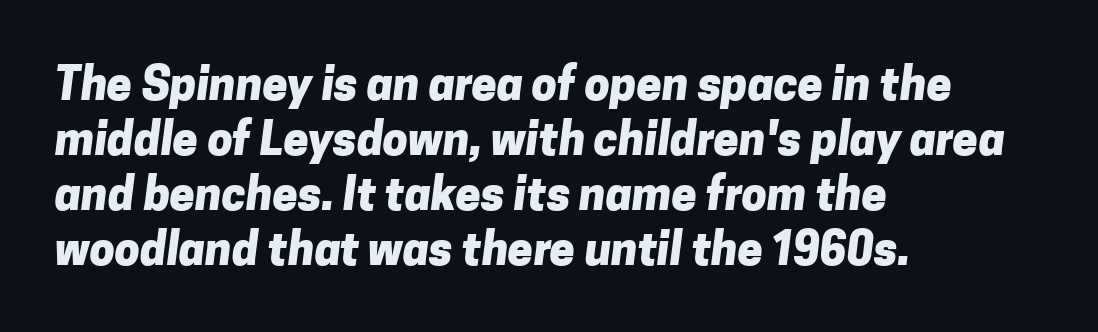
The typesetting leans heavy: a genuine bold. You could not count columns in this text — the font is proportionally spaced. The text block is weighted toward the left margin, trailing off unevenly rightward. Short note: letters normally spaced.
